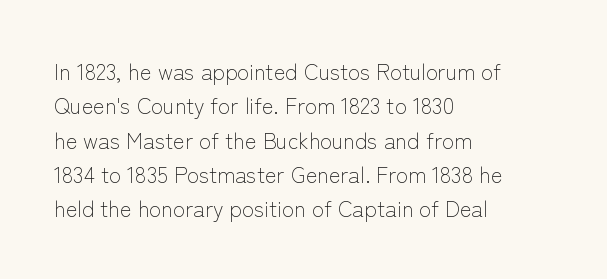
The specimen reads as upright at a glance. Is the stroke heavy? The answer is a plain regular-or-lighter. Clear beneath every line of the passage. Notice how descenders clear the ascenders below comfortably — that's standard leading.
